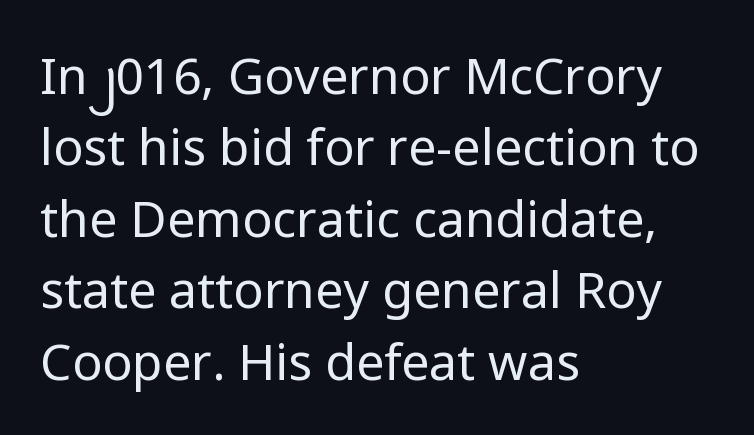
The image shows 50 px regular-weight sans-serif type, upright; set left-aligned, normal line spacing (1.43x), normal letter spacing, not underlined; low stroke contrast and a medium x-height.
